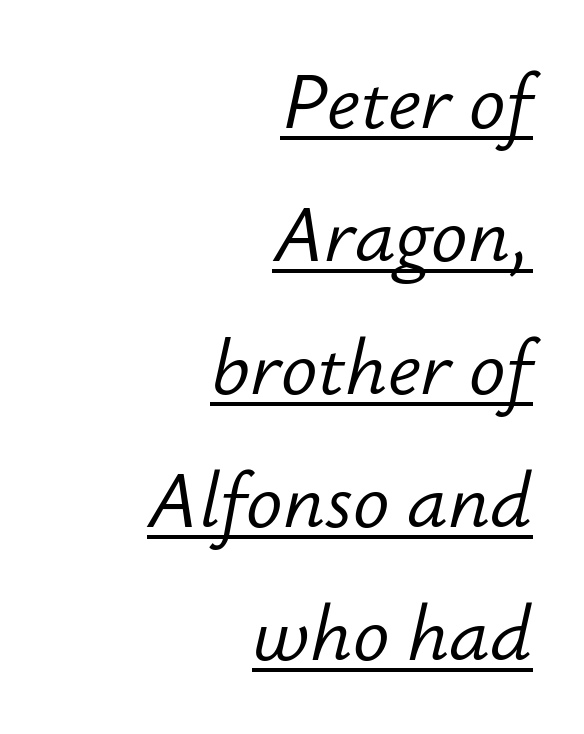
Q: Is the text bold? A: No.
Q: Is the text italic (slanted)? A: Yes, it leans right by about 12 degrees.
Q: Is the text underlined? A: Yes.
Q: How is the paragraph aligned? A: Right-aligned.
Q: Is the spacing between letters normal or unusually wide? A: Normal.
Q: Width (condensed, normal, or wide)? A: Normal.
Q: Stroke contrast? A: Low.
Q: x-height? A: Small.
Q: Monospaced? A: No.
